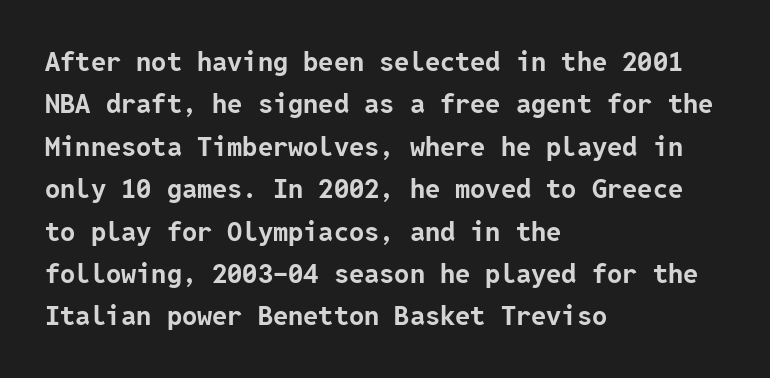
Q: Is the text bold? A: Yes.
Q: Is the text italic (slanted)? A: No, it is upright.
Q: Is the text underlined? A: No.
Q: How is the paragraph aligned? A: Left-aligned.
Q: Is the spacing between letters normal or unusually wide? A: Normal.
Q: Is the spacing between lines tight, normal or loose? A: Normal.
